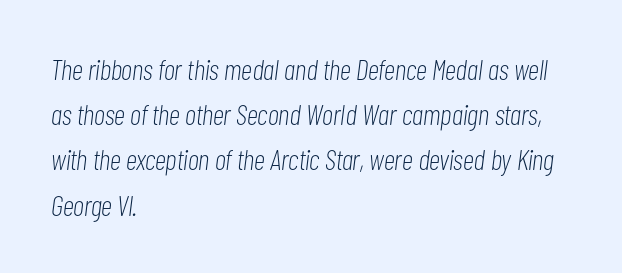
The image shows 29 px light, condensed type, italic (leaning right); set left-aligned, normal line spacing (1.56x), normal letter spacing, not underlined; low stroke contrast and a medium x-height.
